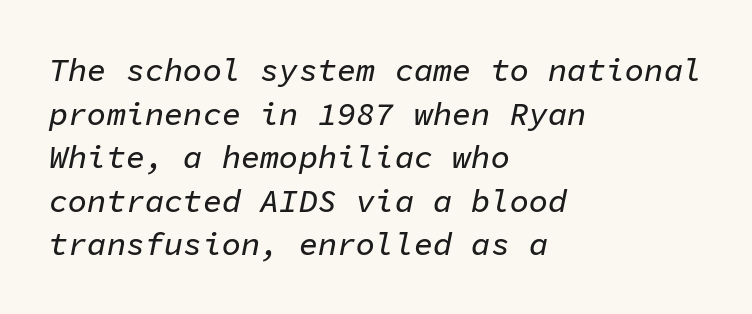
{"italic": "yes", "lean": "right", "slant_degrees": 11, "width": "normal", "stroke_contrast": "low", "x_height": "medium", "monospaced": "yes", "underline": "no", "align": "left", "line_spacing": "normal", "line_spacing_ratio": 1.36, "letter_spacing": "normal", "letter_spacing_em": 0.0, "glyph_px": 32}
